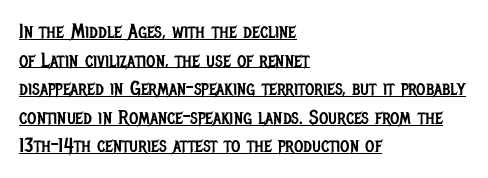
Default kerning and tracking; the words read as compact shapes. These lines were composed using upright roman letters. Somebody hit Ctrl+U on this one — the words are underlined. If you measured baseline to baseline, you'd find a middling distance. The setting favours the left margin, as ordinary paragraphs usually do.
